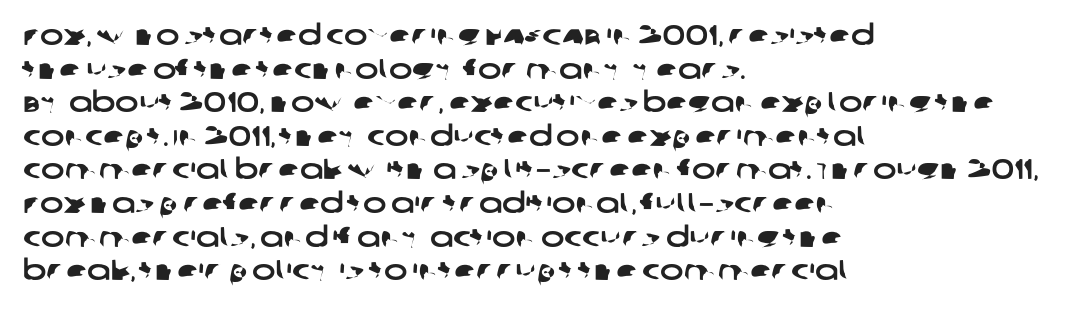
These lines stack with their left ends in a neat column. The rendering uses natural spacing where letterforms have individual widths. The glyphs in this specimen are sans serif. Just letters on the line, the space beneath them empty.
